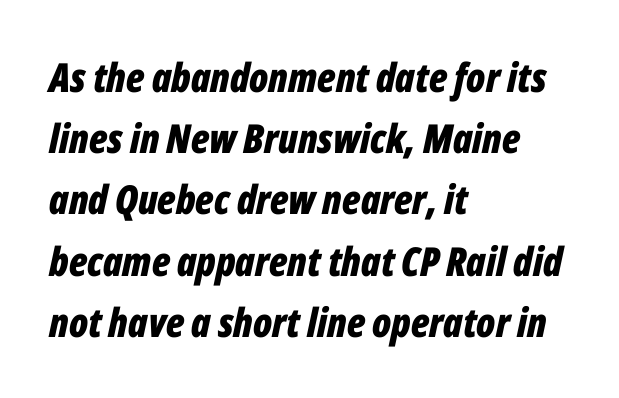
The image shows 40 px bold, condensed type, italic (leaning right); set left-aligned, normal line spacing (1.53x), normal letter spacing, not underlined; low stroke contrast and a medium x-height.
